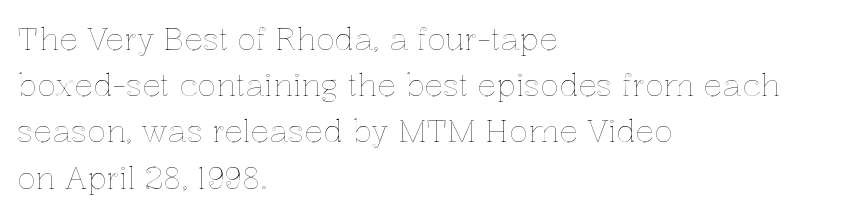
{"italic": "no", "width": "normal", "x_height": "medium", "monospaced": "no", "underline": "no", "align": "left", "line_spacing": "normal", "line_spacing_ratio": 1.49, "letter_spacing": "normal", "letter_spacing_em": 0.0, "glyph_px": 31}
